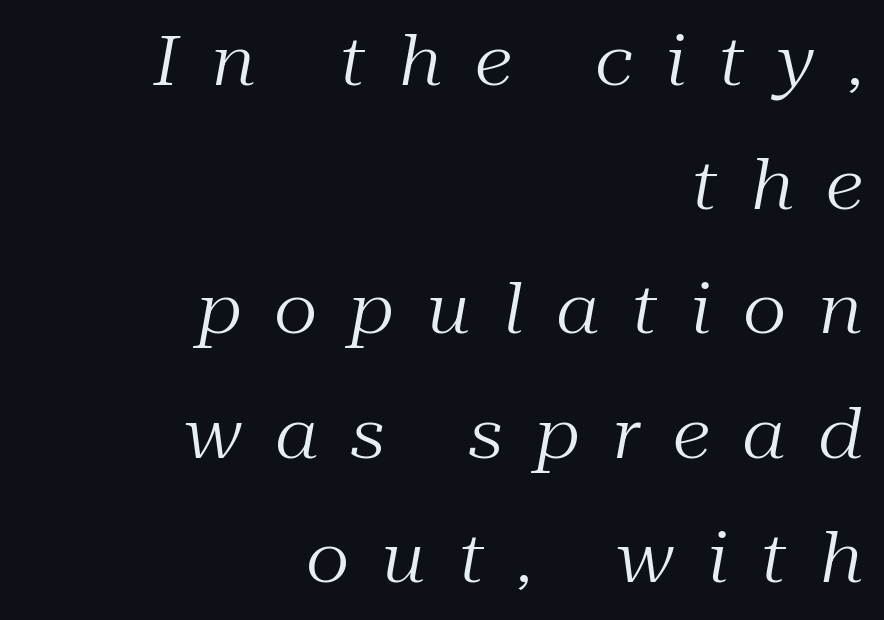
Letters rest on an invisible, unmarked baseline. The typeface chosen for these lines features serifs. The face looks like a standard text weight, possibly lighter. The whole block is typeset with a tilt. Spacing between characters has been opened up far beyond the box default. Reading down the block, your eye finds every line finishing at a fixed right position.
